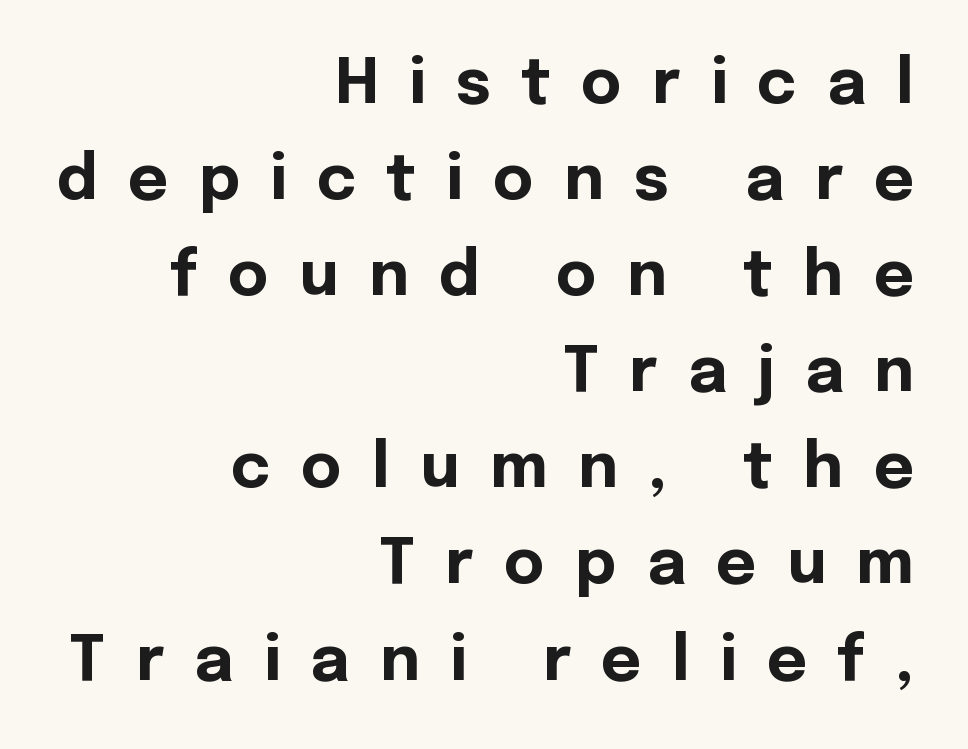
The image shows 62 px bold sans-serif type, upright; set right-aligned, normal line spacing (1.55x), unusually wide letter spacing (+0.49 em), not underlined; a medium x-height.
